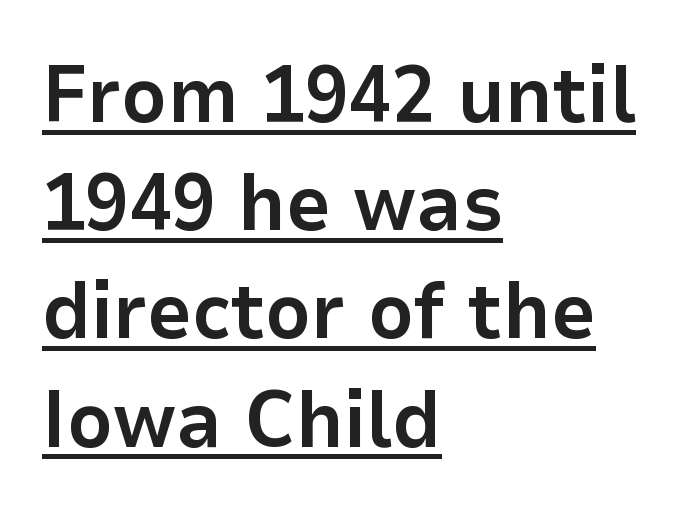
Typographically, this falls in the sans-serif category. Tall strokes in this sample are plumb rather than angled. How heavy is the stroke? Heavy — this is a bold. A student would call this left alignment; a typographer would say flush left, rag right. Caption: standard tracking, unaltered. Each new line begins a customary step beneath the previous one.
